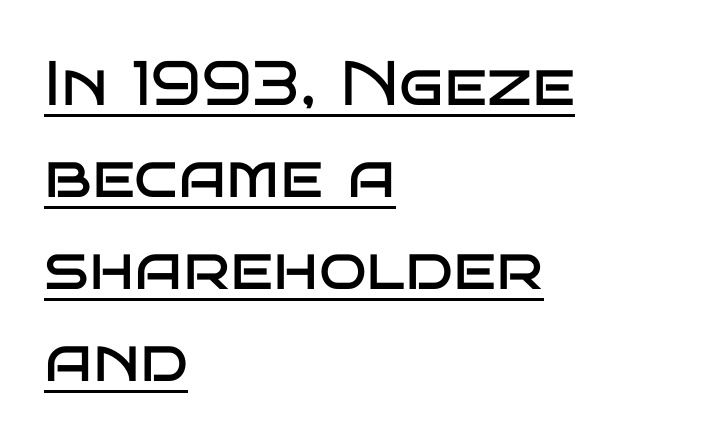
The image shows 63 px regular-weight, wide sans-serif type, upright; set left-aligned, normal line spacing (1.46x), normal letter spacing, underlined; low stroke contrast and a large x-height.
